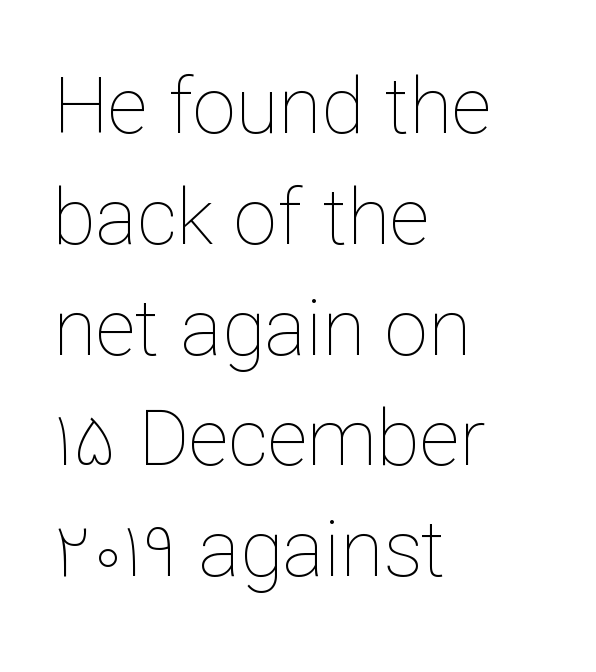
Q: Is the text bold? A: No.
Q: Is the text italic (slanted)? A: No, it is upright.
Q: Is the text underlined? A: No.
Q: How is the paragraph aligned? A: Left-aligned.
Q: Is the spacing between letters normal or unusually wide? A: Normal.
Q: Is the spacing between lines tight, normal or loose? A: Normal.
Q: Width (condensed, normal, or wide)? A: Normal.
Q: Stroke contrast? A: Low.
Q: x-height? A: Medium.
Q: Monospaced? A: No.
